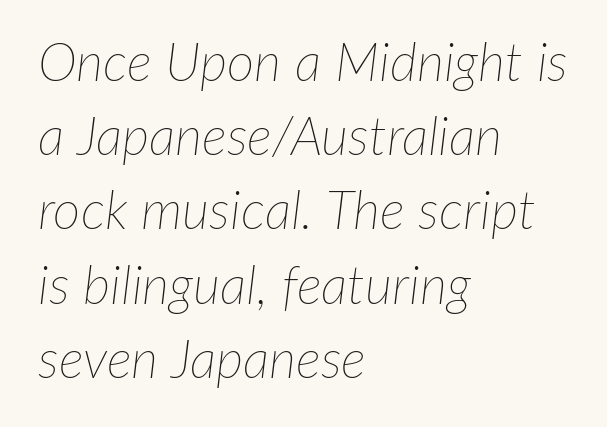
{"italic": "yes", "lean": "right", "slant_degrees": 7, "bold": "no", "weight": "thin", "width": "normal", "stroke_contrast": "low", "x_height": "medium", "monospaced": "no", "underline": "no", "align": "left", "line_spacing": "normal", "line_spacing_ratio": 1.4, "letter_spacing": "normal", "letter_spacing_em": 0.0, "glyph_px": 53}
